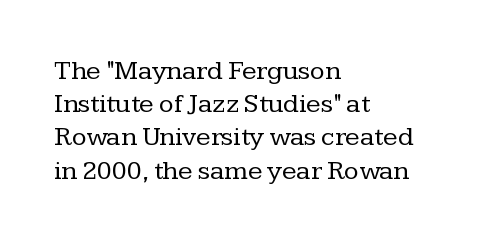
The image shows 27 px text type, upright; set left-aligned, line spacing 1.23x, normal letter spacing, not underlined.
